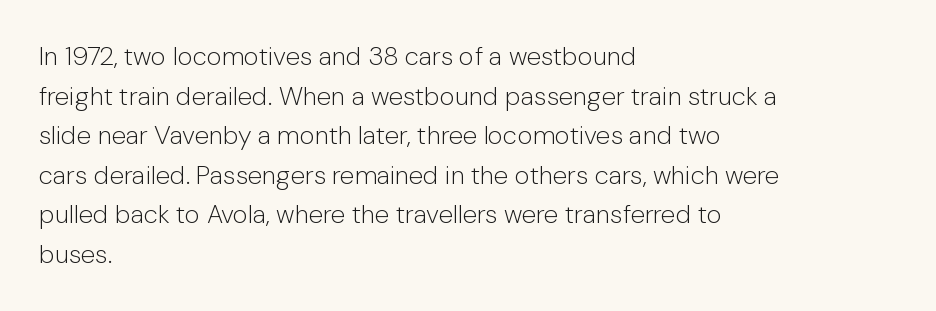
The block of text has a typical density, with ordinary space between rows. The line texture is even and compact thanks to regular tracking. Nothing heavy about these letters — not bold at all. Which margin do the lines hug? The left one — the right edge is uneven.
